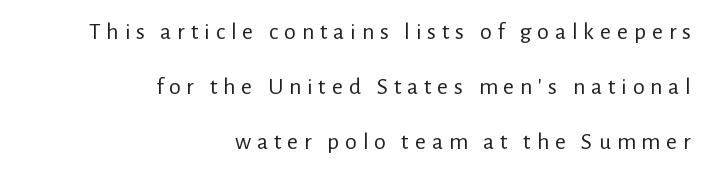
{"italic": "no", "bold": "no", "underline": "no", "align": "right", "line_spacing": "loose", "line_spacing_ratio": 2.29, "letter_spacing": "wide", "letter_spacing_em": 0.24, "glyph_px": 24}
